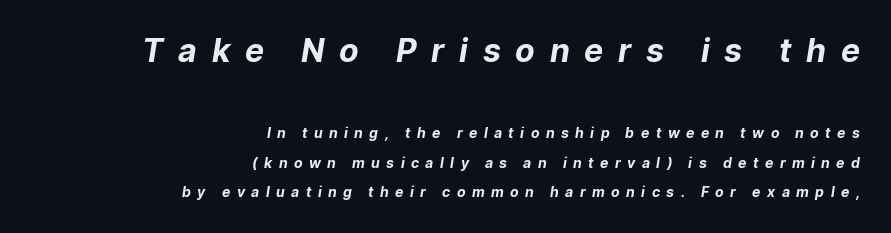
The image shows 32 px bold sans-serif type; set right-aligned, loose line spacing (2.11x), unusually wide letter spacing (+0.46 em), not underlined; the first (top) block is 2.29x larger; low stroke contrast and a medium x-height.
